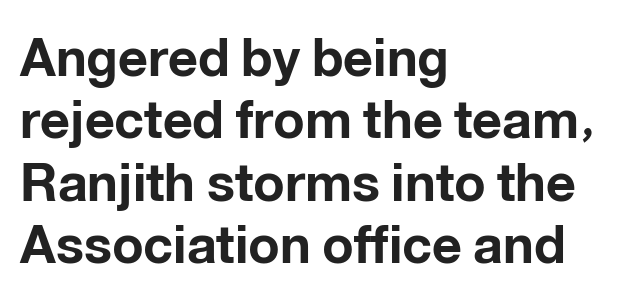
{"serif": "no", "italic": "no", "bold": "yes", "weight": "bold", "width": "normal", "stroke_contrast": "low", "x_height": "medium", "monospaced": "no", "underline": "no", "align": "left", "line_spacing_ratio": 1.2, "letter_spacing": "normal", "letter_spacing_em": 0.0, "glyph_px": 52}
